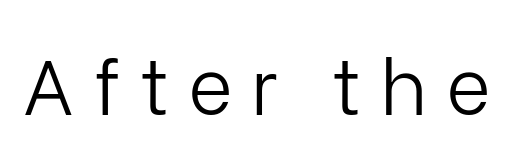
Examine the stroke ends and you'll find no serifs. The typesetting does not lean heavy: it is not bold. You could not count columns in this text — the font is proportionally spaced. Posture: vertical. The gaps between neighbouring characters are conspicuously large.
